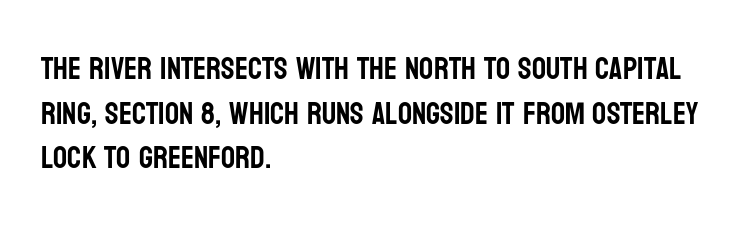
{"serif": "no", "italic": "no", "width": "condensed", "stroke_contrast": "low", "x_height": "large", "monospaced": "no", "underline": "no", "align": "left", "line_spacing": "normal", "line_spacing_ratio": 1.44, "letter_spacing": "normal", "letter_spacing_em": 0.0, "glyph_px": 31}
